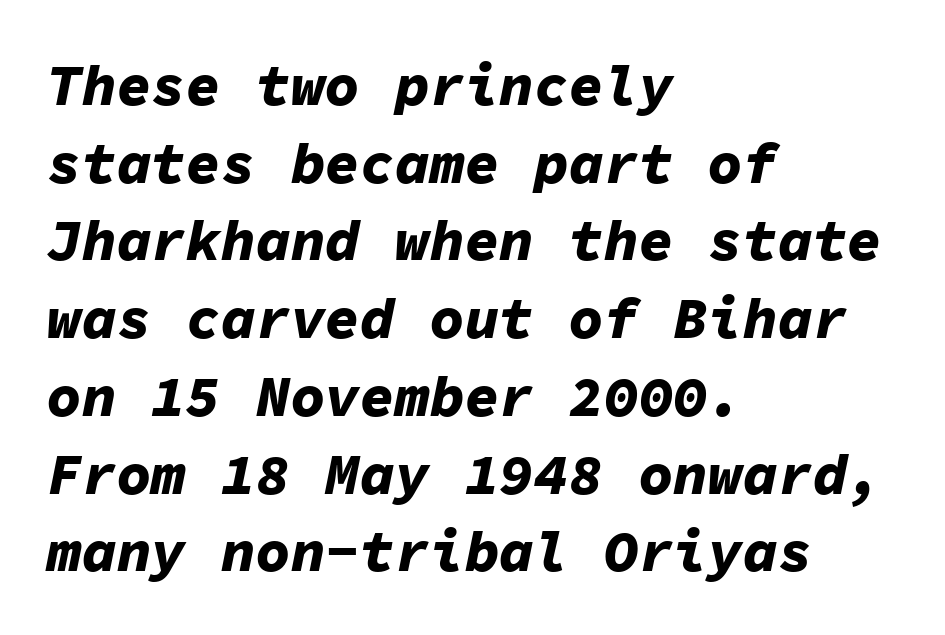
Q: Is the text bold? A: Yes.
Q: Is the text italic (slanted)? A: Yes, it leans right by about 11 degrees.
Q: Is the text underlined? A: No.
Q: How is the paragraph aligned? A: Left-aligned.
Q: Is the spacing between letters normal or unusually wide? A: Normal.
Q: Is the spacing between lines tight, normal or loose? A: Normal.
Q: Width (condensed, normal, or wide)? A: Normal.
Q: Stroke contrast? A: Low.
Q: x-height? A: Medium.
Q: Monospaced? A: Yes.
